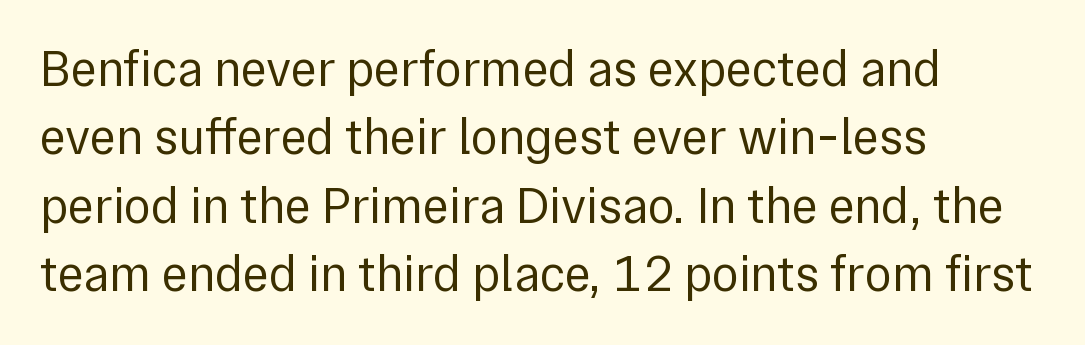
Q: Is the text bold? A: No.
Q: Is the text italic (slanted)? A: No, it is upright.
Q: Is the typeface a serif or a sans-serif typeface? A: Sans-serif.
Q: Is the text underlined? A: No.
Q: How is the paragraph aligned? A: Left-aligned.
Q: Is the spacing between letters normal or unusually wide? A: Normal.
Q: Is the spacing between lines tight, normal or loose? A: Normal.
Q: Width (condensed, normal, or wide)? A: Normal.
Q: x-height? A: Medium.
Q: Monospaced? A: No.
